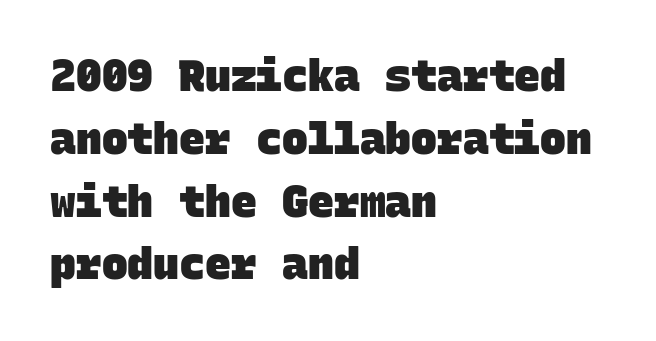
{"serif": "no", "bold": "yes", "weight": "heavy", "width": "normal", "stroke_contrast": "low", "x_height": "large", "monospaced": "yes", "underline": "no", "align": "left", "line_spacing": "normal", "line_spacing_ratio": 1.46, "letter_spacing": "normal", "letter_spacing_em": 0.0, "glyph_px": 43}
